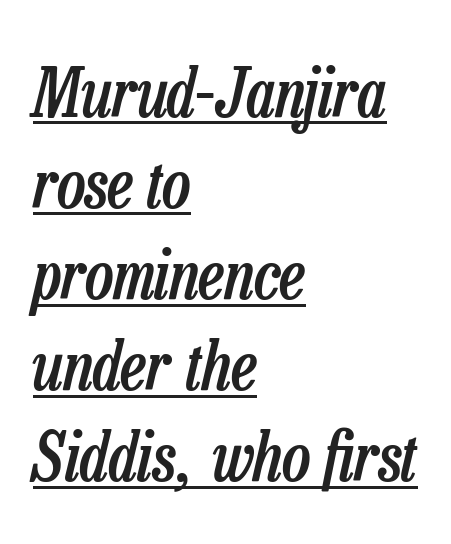
The type is set solid horizontally, with unmodified tracking. Layout note: lines flush left. Notice how descenders clear the ascenders below comfortably — that's standard leading. Notice the strokes are somewhat thickened but not fully heavy: this is a semibold.
